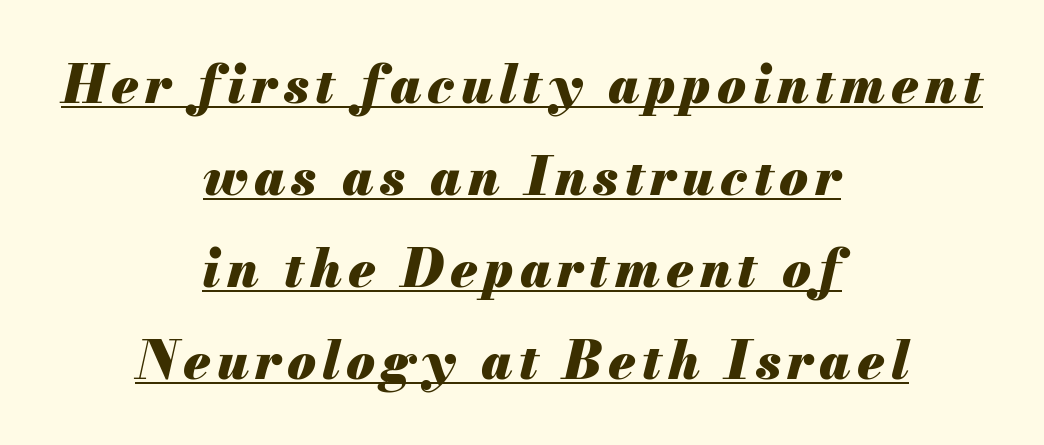
The image shows 52 px heavy type, italic (leaning right); set centered, line spacing 1.77x, underlined; medium stroke contrast and a small x-height.
